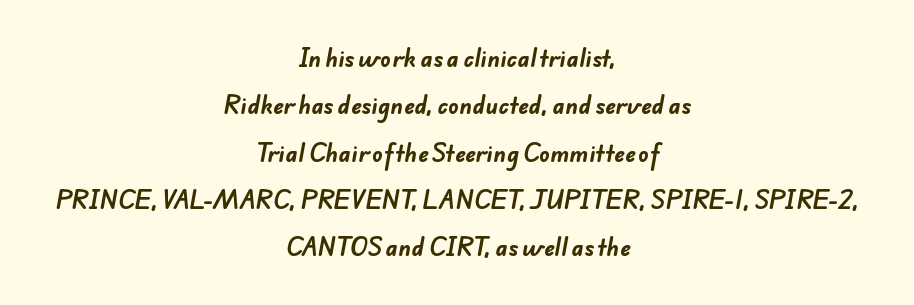
Compared with a flush-left layout, this one balances lines on the center instead. Compared with an ordinary text face, these strokes are far heavier — a full bold. The space beneath each line is pristine and unruled. How would I describe the line gaps? Wide and relaxed. Spacing between characters is what you'd get straight out of the box.
